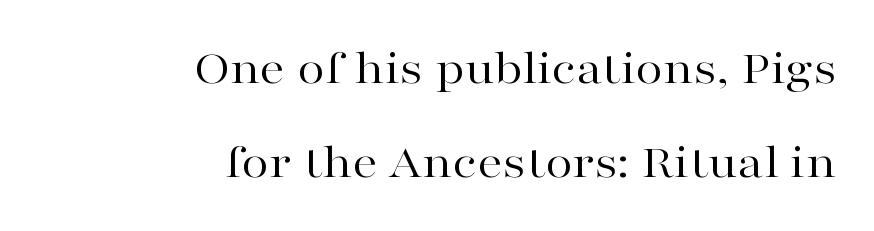
{"serif": "yes", "italic": "no", "bold": "no", "weight": "regular", "width": "wide", "stroke_contrast": "high", "x_height": "medium", "monospaced": "no", "underline": "no", "align": "right", "line_spacing_ratio": 1.88, "letter_spacing": "normal", "letter_spacing_em": 0.0, "glyph_px": 50}
